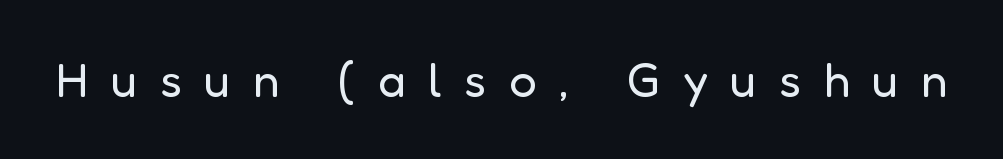
Do the characters align in a grid? No, the font is proportional. Glyph-to-glyph distance is far greater than everyday printed text. Stem width sits at or under what a default text font uses. Posture: upright roman. Just letters on the line, the space beneath them empty.
